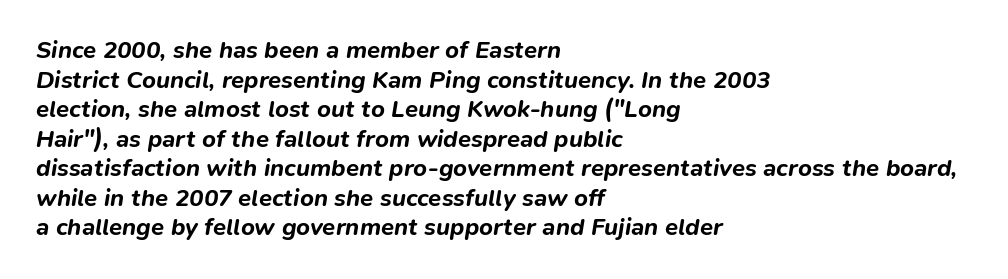
The space beneath each line is pristine and unruled. In terms of letterspacing, this is plain default setting. The glyphs have the mass of a bold cut. It's the slanting kind of type. The typesetter chose a ragged-right arrangement here.
